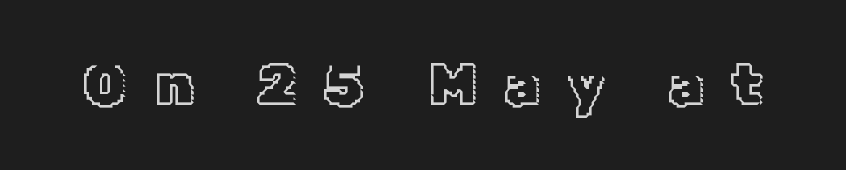
Spacing verdict: proportional, widths tailored to each character. When letters stand straight like this, we call the style roman or upright. The space beneath each line is pristine and unruled. In terms of letterspacing, this is a distinctly airy, spread setting.
